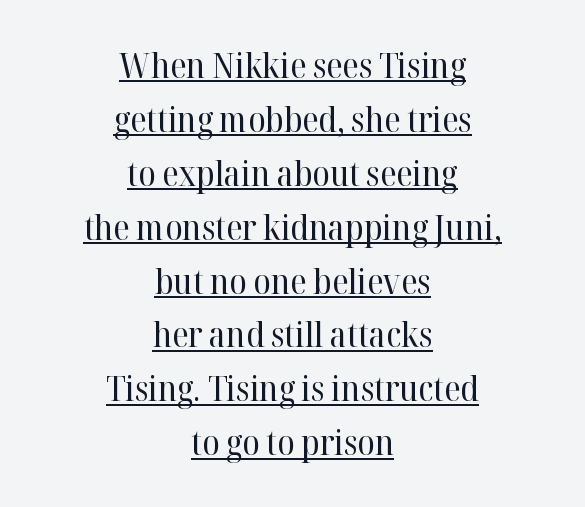
The image shows 35 px regular-weight serif type, upright; set centered, normal line spacing (1.54x), normal letter spacing, underlined; high stroke contrast and a medium x-height.
